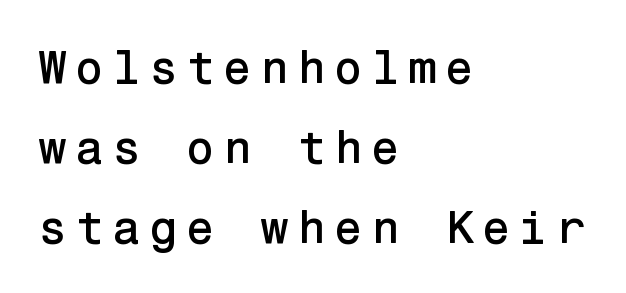
{"serif": "no", "italic": "no", "width": "normal", "stroke_contrast": "low", "x_height": "medium", "underline": "no", "align": "left", "line_spacing": "normal", "line_spacing_ratio": 1.7, "glyph_px": 47}
